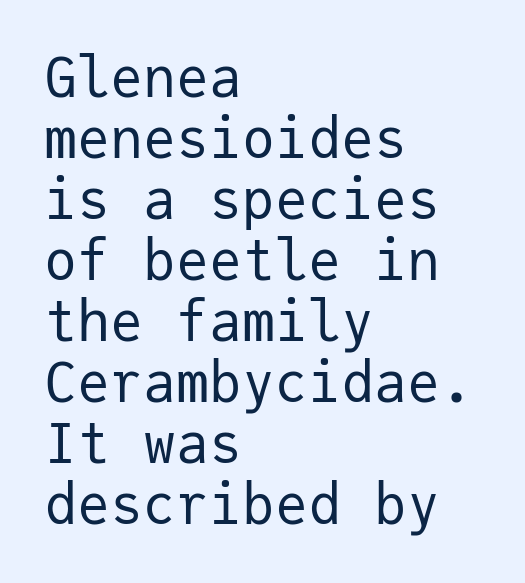
Q: Is the text bold? A: No.
Q: Is the text italic (slanted)? A: No, it is upright.
Q: Is the typeface a serif or a sans-serif typeface? A: Sans-serif.
Q: Is the text underlined? A: No.
Q: How is the paragraph aligned? A: Left-aligned.
Q: Is the spacing between letters normal or unusually wide? A: Normal.
Q: Is the spacing between lines tight, normal or loose? A: Tight.
Q: Width (condensed, normal, or wide)? A: Normal.
Q: Stroke contrast? A: Low.
Q: x-height? A: Medium.
Q: Monospaced? A: Yes.
